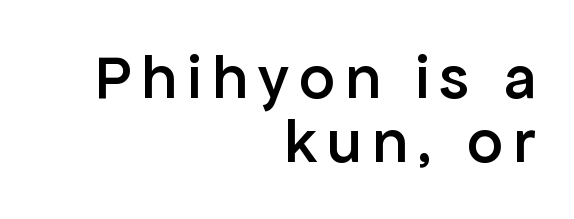
Q: Is the text bold? A: Semi-bold.
Q: Is the text italic (slanted)? A: No, it is upright.
Q: Is the typeface a serif or a sans-serif typeface? A: Sans-serif.
Q: Is the text underlined? A: No.
Q: How is the paragraph aligned? A: Right-aligned.
Q: Is the spacing between lines tight, normal or loose? A: Tight.
Q: Width (condensed, normal, or wide)? A: Normal.
Q: Stroke contrast? A: Low.
Q: x-height? A: Medium.
Q: Monospaced? A: No.
